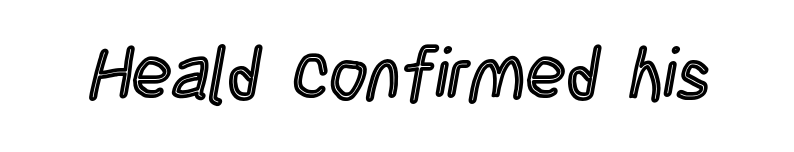
The image shows 73 px condensed type; set normal letter spacing, not underlined; a large x-height.
